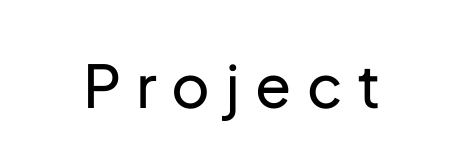
Weight: in the light-to-regular range. The glyphs in this specimen are sans serif. Glance below the letters and you will spot only blank space. The type sits square on the baseline with zero lean.
